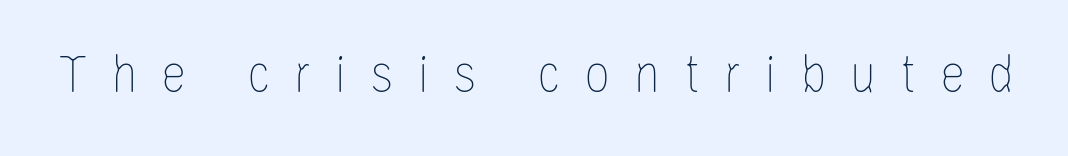
{"italic": "no", "bold": "no", "weight": "thin", "width": "condensed", "stroke_contrast": "low", "x_height": "large", "monospaced": "no", "underline": "no", "letter_spacing": "wide", "letter_spacing_em": 0.42, "glyph_px": 57}
